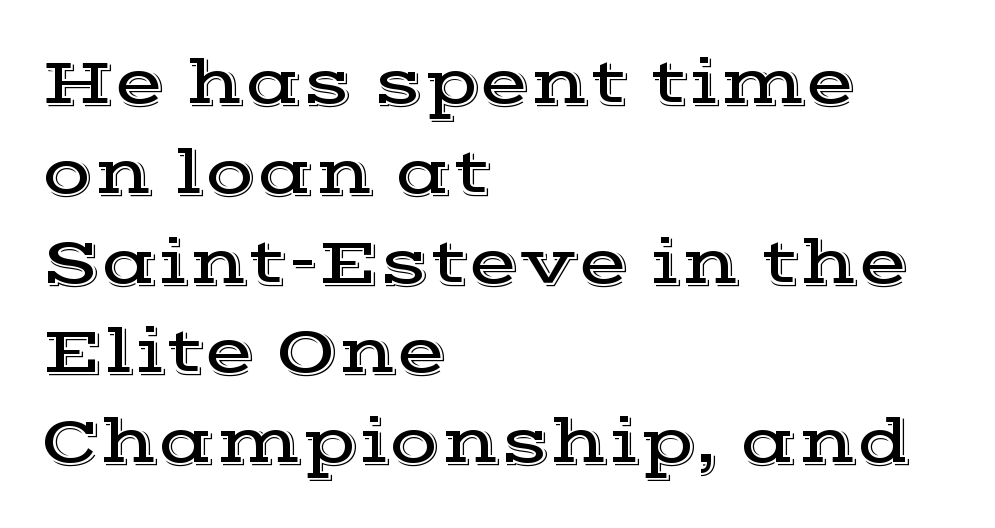
Q: Is the text italic (slanted)? A: No, it is upright.
Q: Is the typeface a serif or a sans-serif typeface? A: Serif.
Q: Is the text underlined? A: No.
Q: How is the paragraph aligned? A: Left-aligned.
Q: Is the spacing between letters normal or unusually wide? A: Normal.
Q: Is the spacing between lines tight, normal or loose? A: Normal.
Q: Width (condensed, normal, or wide)? A: Wide.
Q: x-height? A: Medium.
Q: Monospaced? A: No.
